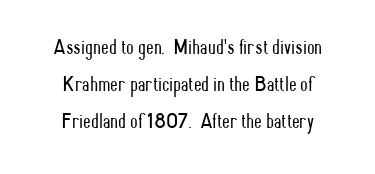
The image shows 22 px text type, upright; set centered, normal line spacing (1.69x), normal letter spacing, not underlined.
